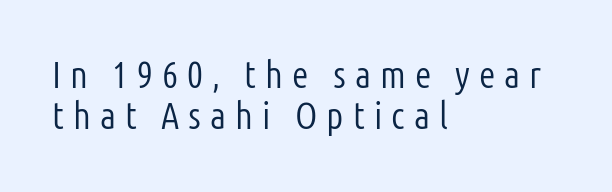
This rendering widens character spacing well past its baseline value. The letters stand straight up with perfectly vertical stems. Underlining? Definitely not there. Is this a fixed-width face? No — the glyphs have proportional, varying widths. You could barely slide anything between these rows. Visually the block forms a straight wall on the left and a jagged coastline on the right.
